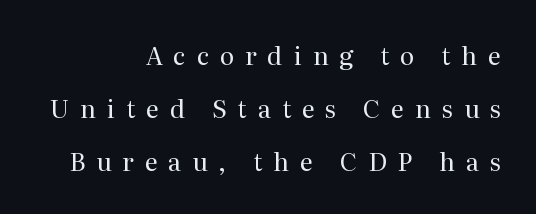
Q: Is the text bold? A: No.
Q: Is the text italic (slanted)? A: No, it is upright.
Q: Is the text underlined? A: No.
Q: How is the paragraph aligned? A: Right-aligned.
Q: Is the spacing between letters normal or unusually wide? A: Unusually wide.
Q: Is the spacing between lines tight, normal or loose? A: Loose.
